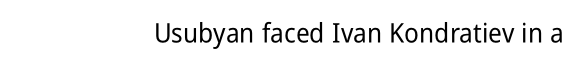
The image shows 27 px text type, upright; set right-aligned, normal letter spacing, not underlined.
